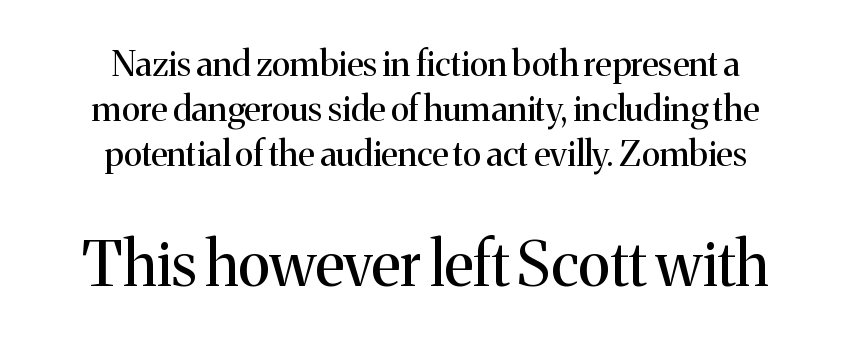
Q: Is the text bold? A: No.
Q: Is the text italic (slanted)? A: No, it is upright.
Q: Is the typeface a serif or a sans-serif typeface? A: Serif.
Q: Is the text underlined? A: No.
Q: How is the paragraph aligned? A: Centered.
Q: Is the spacing between letters normal or unusually wide? A: Normal.
Q: Is the spacing between lines tight, normal or loose? A: Normal.
Q: Which block of text is set in a larger size, the first (top) or the second (bottom)? A: The second (bottom) one.
Q: Width (condensed, normal, or wide)? A: Normal.
Q: Stroke contrast? A: Medium.
Q: x-height? A: Medium.
Q: Monospaced? A: No.
